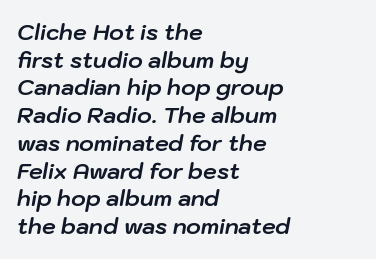
The image shows 22 px bold type, italic (leaning right); set left-aligned, normal line spacing (1.26x), normal letter spacing, not underlined.
